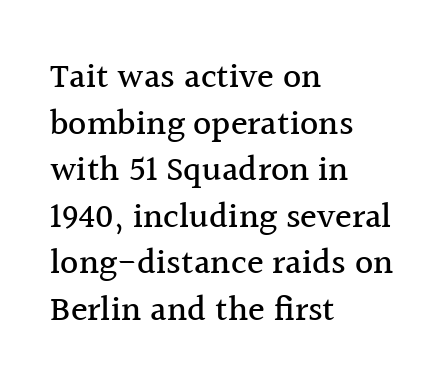
The font family rendered here belongs to the serif group. Regular leading. Does the lettering tilt? It doesn't — this is upright. The space beneath each line is pristine and unruled. Left-aligned paragraph, ragged on the right.
